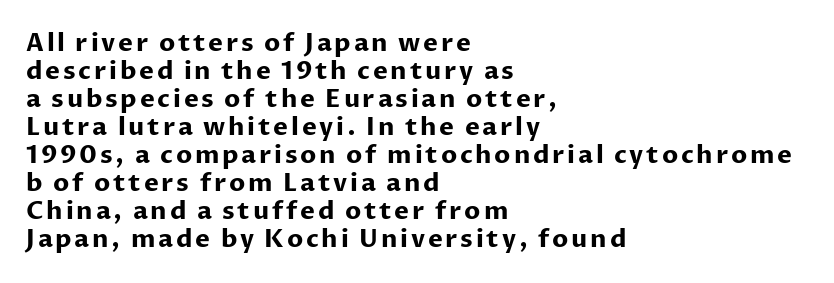
The image shows 25 px bold type, upright; set left-aligned, tight line spacing (1.12x), not underlined.
